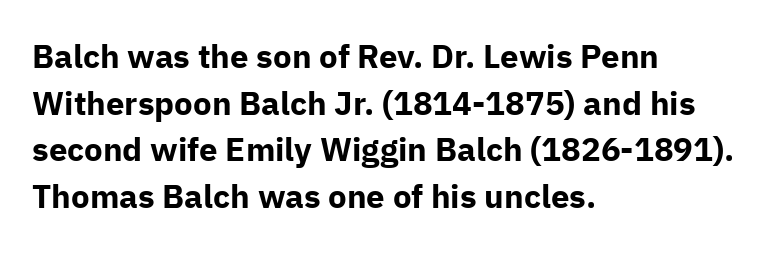
{"serif": "no", "italic": "no", "bold": "yes", "weight": "bold", "width": "normal", "stroke_contrast": "low", "x_height": "medium", "monospaced": "no", "underline": "no", "align": "left", "line_spacing": "normal", "line_spacing_ratio": 1.41, "letter_spacing": "normal", "letter_spacing_em": 0.0, "glyph_px": 33}
